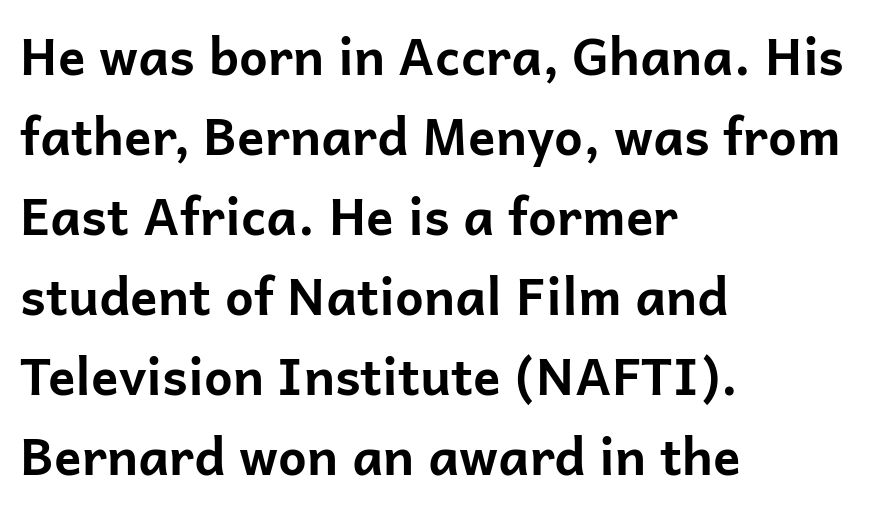
Visually the block forms a straight wall on the left and a jagged coastline on the right. Plain, unruled lines of type. These lines are rendered in a variable-pitch font. The gaps between neighbouring characters are ordinary and unremarkable. Horizontal bands of white between lines are of average thickness.
